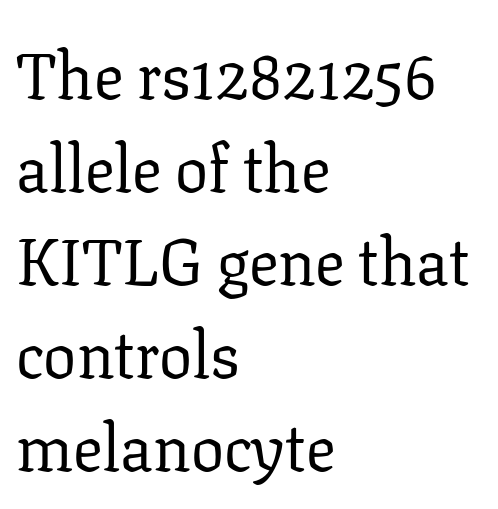
The image shows 66 px regular-weight serif type, upright; set left-aligned, normal line spacing (1.41x), normal letter spacing, not underlined; low stroke contrast and a medium x-height.
